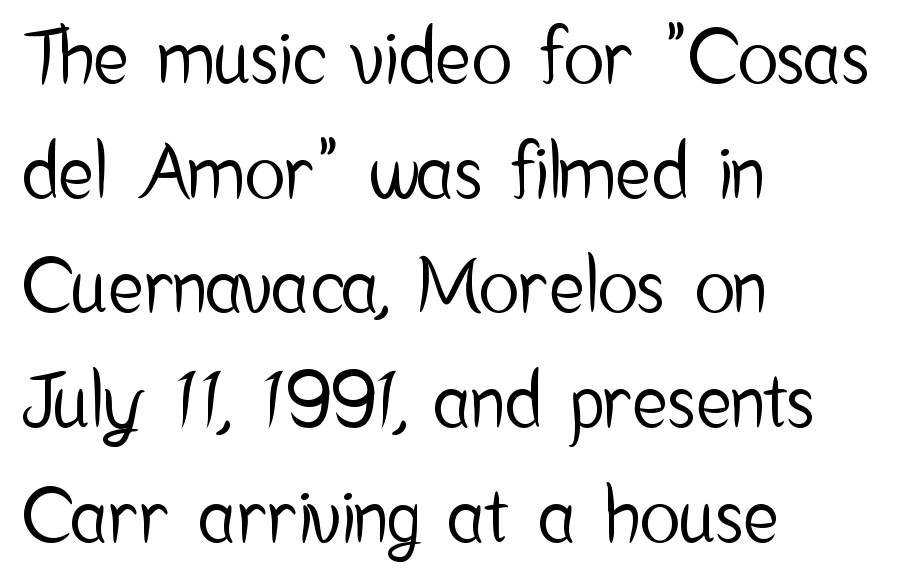
Characters remain perfectly vertical along every line. This sample has the flowing, uneven cadence of proportional lettering. The lines sit at an ordinary, default distance from one another. Left-aligned paragraph, ragged on the right. Are there feet on the stems? There aren't — it's a sans.
